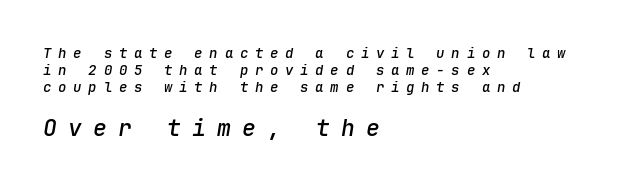
{"italic": "yes", "lean": "right", "slant_degrees": 9, "bold": "semi", "underline": "no", "align": "left", "line_spacing_ratio": 1.2, "letter_spacing": "wide", "letter_spacing_em": 0.48, "larger_block": "second", "size_ratio": 1.64, "glyph_px": 23}
